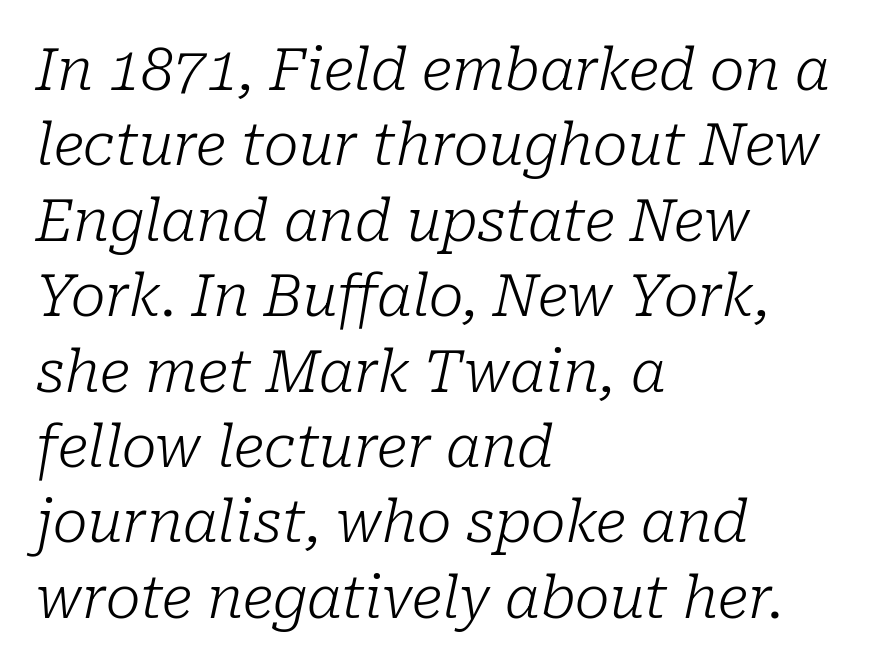
Compared with a centered layout, this one pins lines to the left instead. Varying glyph widths throughout — classic text-font behaviour. In terms of letterspacing, this is plain default setting. Stems here are at most as thick as an everyday book face.
